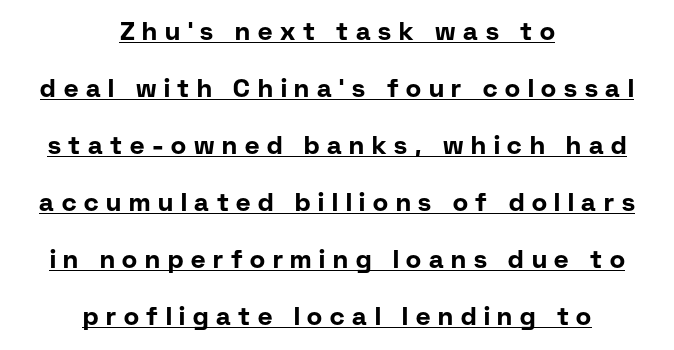
Q: Is the text bold? A: Yes.
Q: Is the text italic (slanted)? A: No, it is upright.
Q: Is the text underlined? A: Yes.
Q: How is the paragraph aligned? A: Centered.
Q: Is the spacing between letters normal or unusually wide? A: Unusually wide.
Q: Is the spacing between lines tight, normal or loose? A: Loose.
